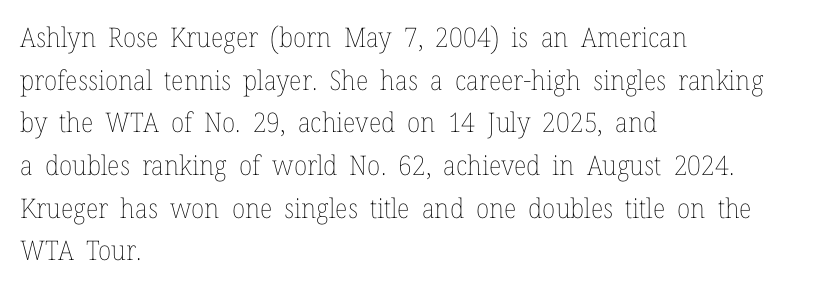
{"italic": "no", "bold": "no", "underline": "no", "align": "left", "line_spacing": "normal", "line_spacing_ratio": 1.58, "letter_spacing": "normal", "letter_spacing_em": 0.0, "glyph_px": 27}
